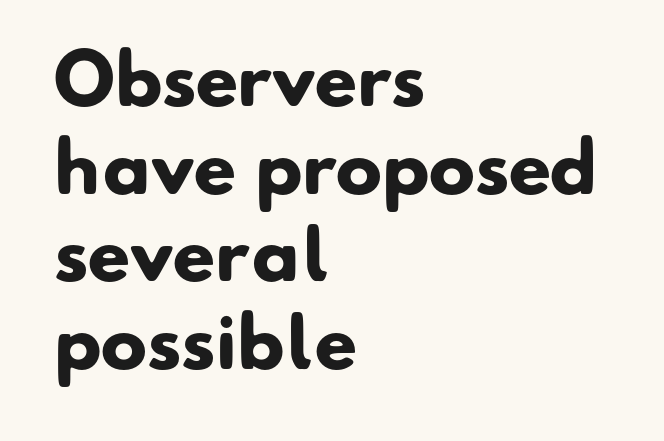
The lines are quadded left. Does extra space separate the letters? No, they use regular spacing. Serif or sans? Sans — the stroke terminals are bare. Set as a true bold cut, around the 700 mark.
